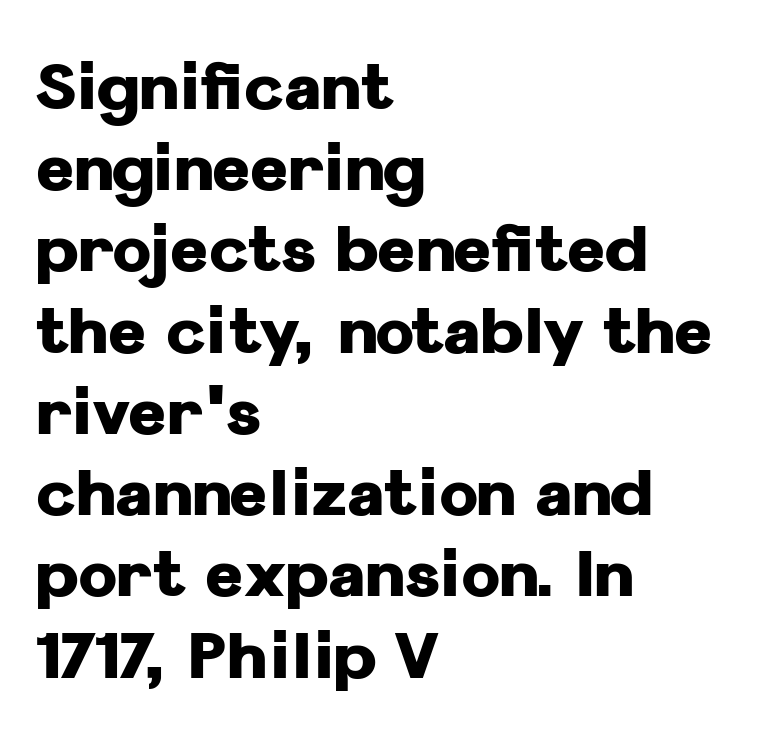
Q: Is the text bold? A: Yes.
Q: Is the text italic (slanted)? A: No, it is upright.
Q: Is the typeface a serif or a sans-serif typeface? A: Sans-serif.
Q: Is the text underlined? A: No.
Q: How is the paragraph aligned? A: Left-aligned.
Q: Is the spacing between letters normal or unusually wide? A: Normal.
Q: Is the spacing between lines tight, normal or loose? A: Normal.
Q: Width (condensed, normal, or wide)? A: Normal.
Q: Stroke contrast? A: Low.
Q: x-height? A: Medium.
Q: Monospaced? A: No.
